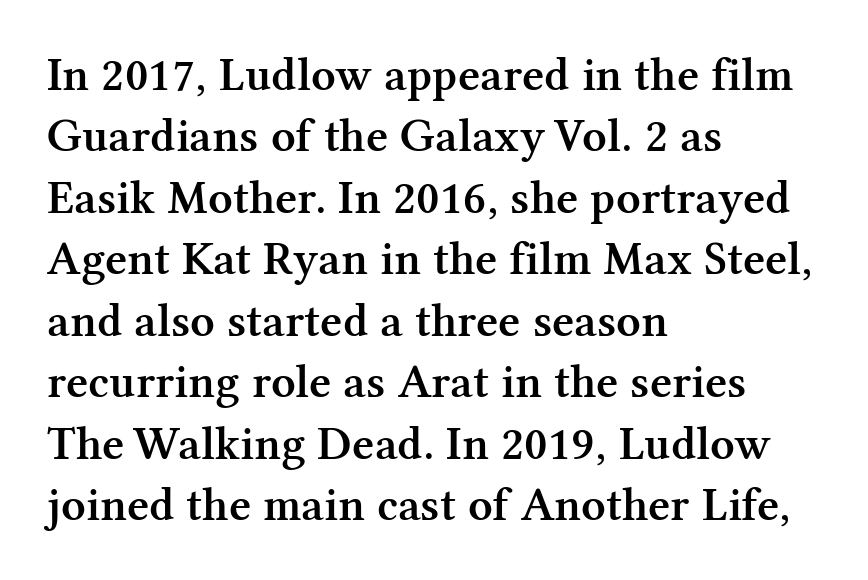
Q: Is the text bold? A: Semi-bold.
Q: Is the text italic (slanted)? A: No, it is upright.
Q: Is the typeface a serif or a sans-serif typeface? A: Serif.
Q: Is the text underlined? A: No.
Q: How is the paragraph aligned? A: Left-aligned.
Q: Is the spacing between letters normal or unusually wide? A: Normal.
Q: Is the spacing between lines tight, normal or loose? A: Normal.
Q: Width (condensed, normal, or wide)? A: Normal.
Q: Stroke contrast? A: Medium.
Q: x-height? A: Medium.
Q: Monospaced? A: No.
